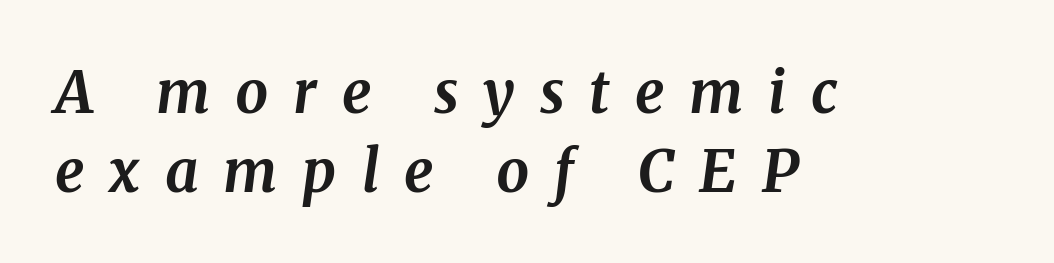
The image shows 58 px bold serif type, italic (leaning right); set left-aligned, normal line spacing (1.36x), unusually wide letter spacing (+0.43 em), not underlined; medium stroke contrast and a medium x-height.
